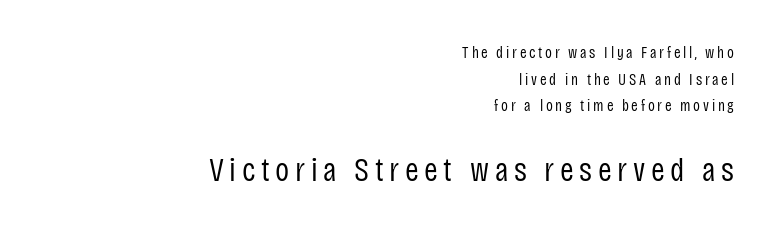
The image shows 33 px regular-weight, condensed sans-serif type, upright; set right-aligned, normal line spacing (1.67x), not underlined; the second (bottom) block is 2.06x larger; low stroke contrast and a large x-height.
